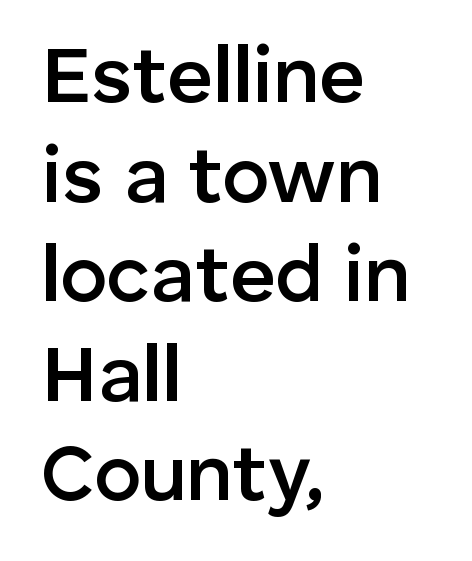
The image shows 79 px semibold sans-serif type, upright; set left-aligned, normal line spacing (1.26x), normal letter spacing, not underlined; low stroke contrast and a medium x-height.
